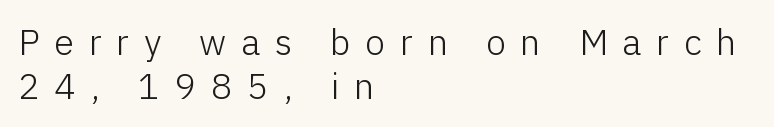
Q: Is the text bold? A: No.
Q: Is the text italic (slanted)? A: No, it is upright.
Q: Is the typeface a serif or a sans-serif typeface? A: Sans-serif.
Q: Is the text underlined? A: No.
Q: How is the paragraph aligned? A: Left-aligned.
Q: Is the spacing between letters normal or unusually wide? A: Unusually wide.
Q: Width (condensed, normal, or wide)? A: Normal.
Q: Stroke contrast? A: Low.
Q: x-height? A: Medium.
Q: Monospaced? A: No.
